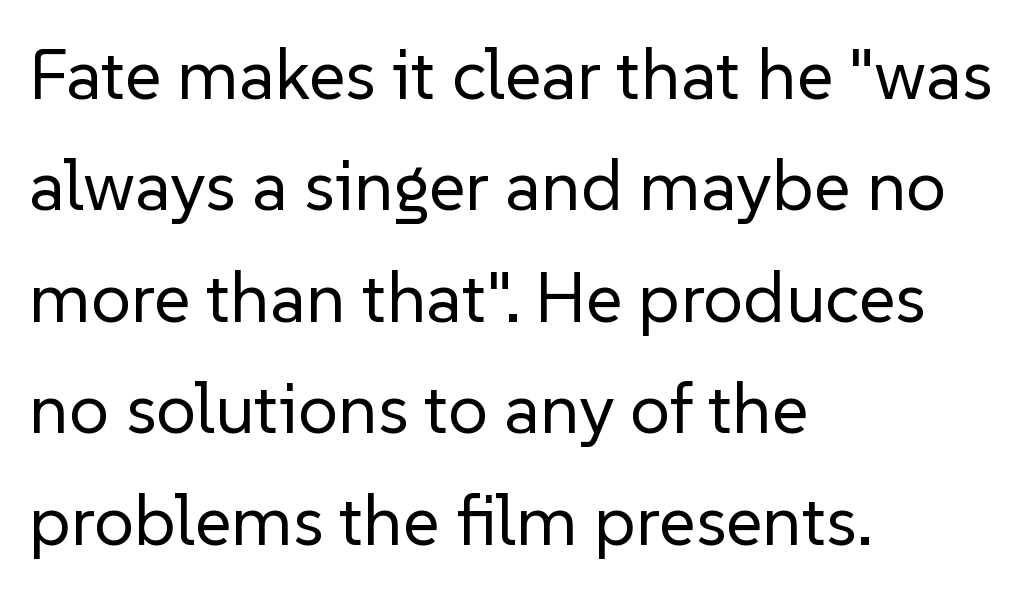
Q: Is the text bold? A: No.
Q: Is the text italic (slanted)? A: No, it is upright.
Q: Is the typeface a serif or a sans-serif typeface? A: Sans-serif.
Q: Is the text underlined? A: No.
Q: How is the paragraph aligned? A: Left-aligned.
Q: Is the spacing between letters normal or unusually wide? A: Normal.
Q: Is the spacing between lines tight, normal or loose? A: Normal.
Q: Width (condensed, normal, or wide)? A: Normal.
Q: Stroke contrast? A: Low.
Q: x-height? A: Medium.
Q: Monospaced? A: No.
